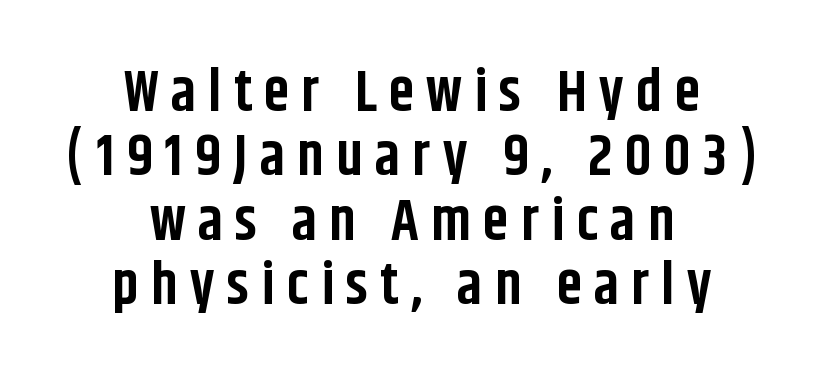
The image shows 58 px bold, condensed sans-serif type, upright; set centered, tight line spacing (1.11x), unusually wide letter spacing (+0.21 em), not underlined; low stroke contrast and a large x-height.
